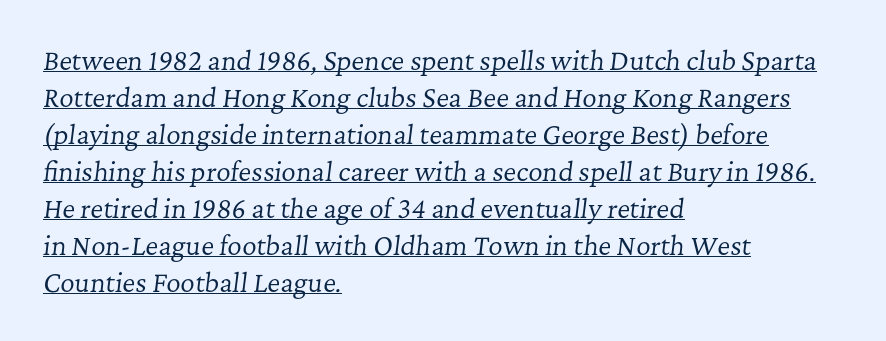
No chunkiness to these letters — they're not bold. Has an underline been added? It has. These lines sit exactly where default settings would place them. Yep, that's italic — everything's leaning.
